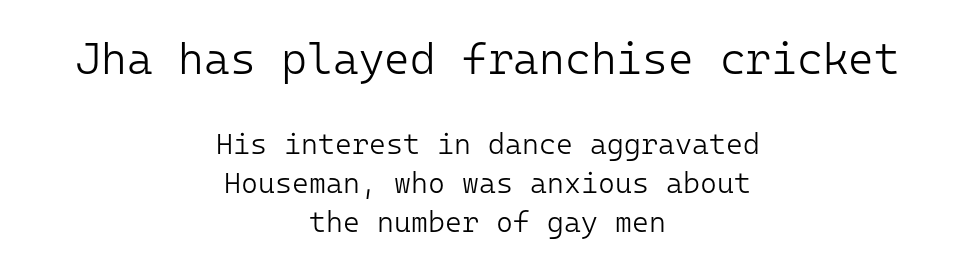
{"serif": "no", "italic": "no", "bold": "no", "weight": "light", "width": "normal", "stroke_contrast": "low", "x_height": "medium", "monospaced": "yes", "underline": "no", "align": "center", "line_spacing": "normal", "line_spacing_ratio": 1.34, "letter_spacing": "normal", "letter_spacing_em": 0.0, "larger_block": "first", "size_ratio": 1.52, "glyph_px": 44}
